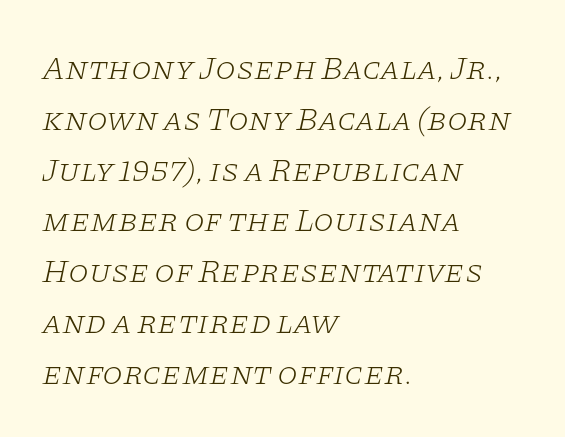
The image shows 33 px light, wide serif type, italic (leaning right); set left-aligned, normal line spacing (1.54x), normal letter spacing, not underlined; low stroke contrast and a large x-height.
